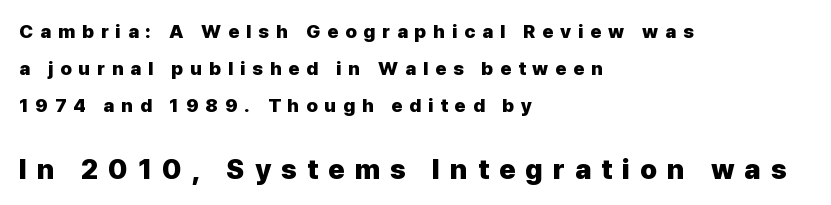
{"serif": "no", "italic": "no", "bold": "yes", "weight": "heavy", "width": "normal", "stroke_contrast": "low", "x_height": "medium", "monospaced": "no", "underline": "no", "align": "left", "line_spacing": "loose", "line_spacing_ratio": 1.94, "letter_spacing": "wide", "letter_spacing_em": 0.36, "larger_block": "second", "size_ratio": 1.47, "glyph_px": 28}
